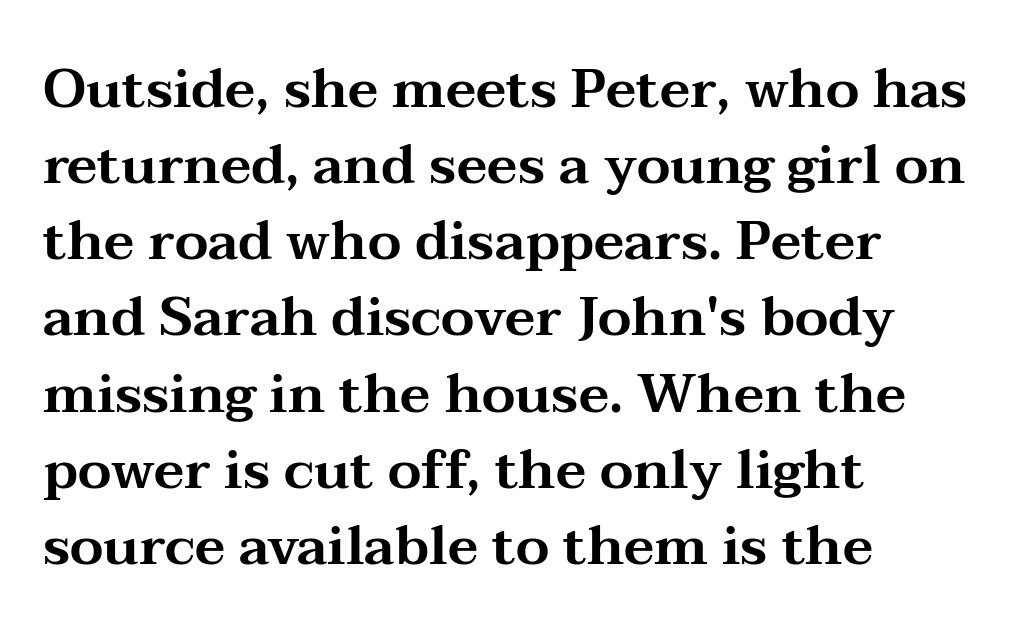
{"serif": "yes", "italic": "no", "width": "wide", "stroke_contrast": "medium", "x_height": "medium", "monospaced": "no", "underline": "no", "align": "left", "line_spacing": "normal", "line_spacing_ratio": 1.41, "letter_spacing": "normal", "letter_spacing_em": 0.0, "glyph_px": 54}
